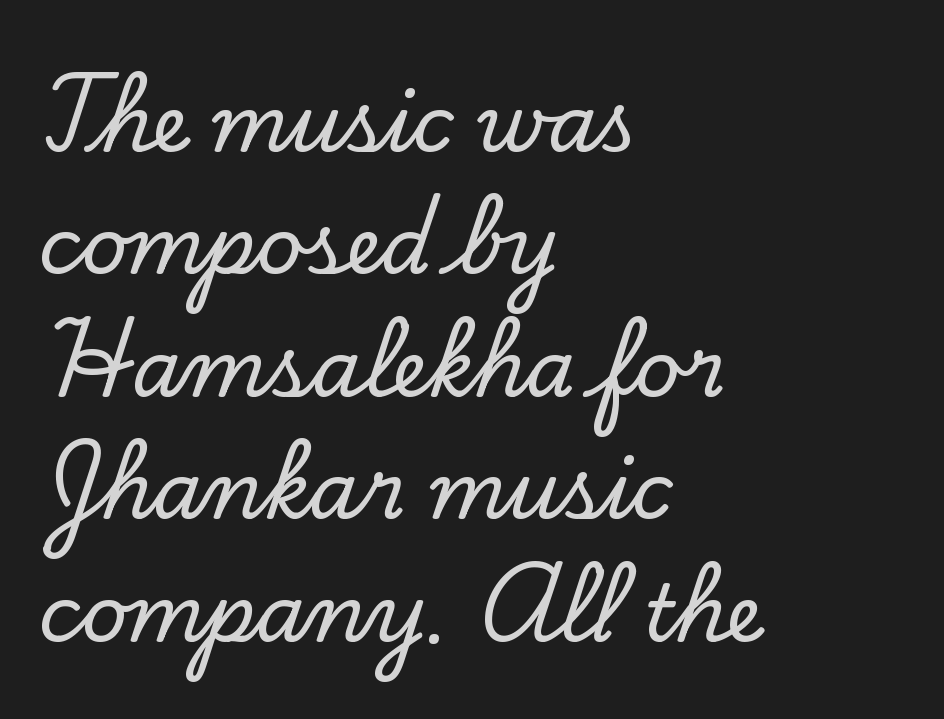
Line beginnings align vertically; line endings do not. Stroke terminals: seriffed. A typesetter would call this proportional, since set widths differ per character. Honestly, the letter spacing is just normal — you wouldn't notice it.
